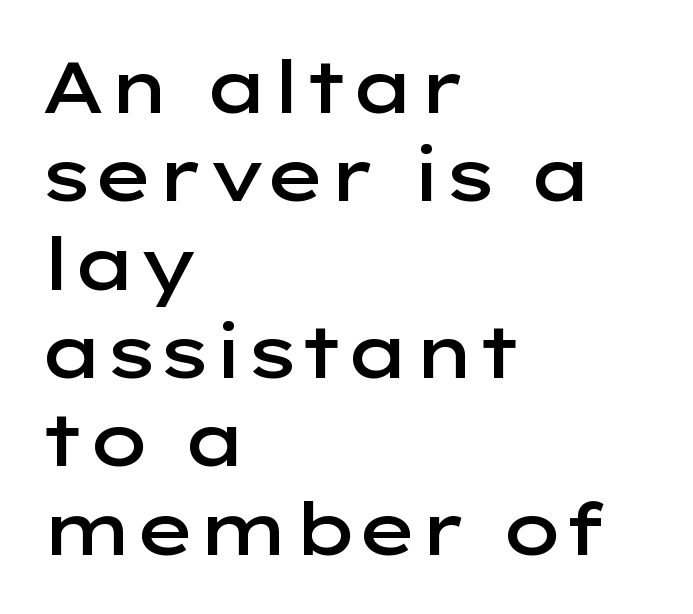
The image shows 73 px semibold, wide sans-serif type, upright; set left-aligned, line spacing 1.21x, normal letter spacing, not underlined; low stroke contrast and a medium x-height.
